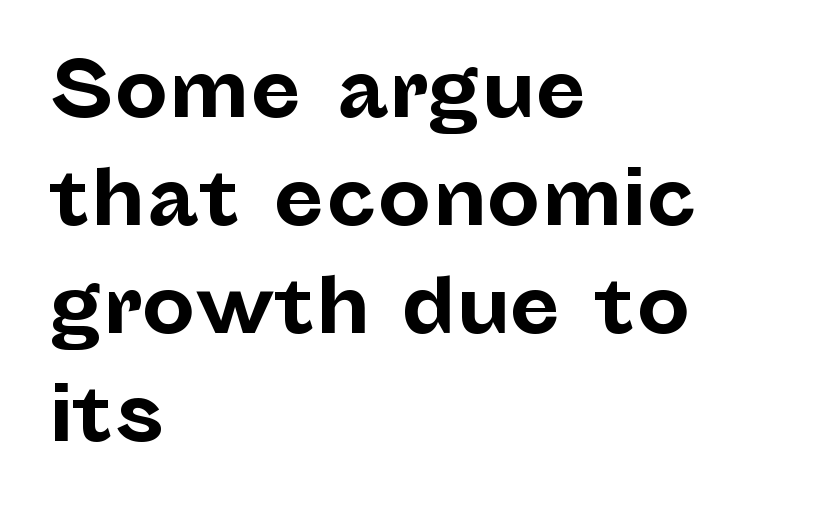
The image shows 75 px bold sans-serif type, upright; set left-aligned, normal line spacing (1.44x), normal letter spacing, not underlined; low stroke contrast and a medium x-height.
